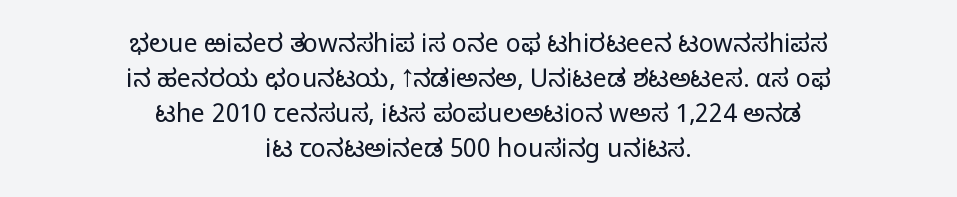
{"italic": "no", "bold": "no", "underline": "no", "align": "center", "line_spacing": "normal", "line_spacing_ratio": 1.4, "letter_spacing": "normal", "letter_spacing_em": 0.0, "glyph_px": 25}
